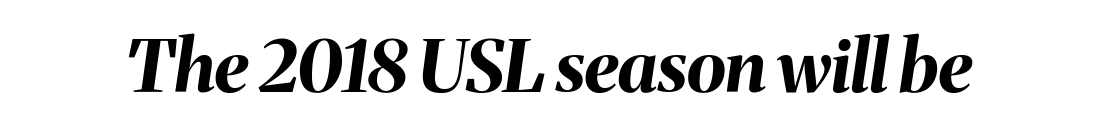
{"italic": "yes", "lean": "right", "slant_degrees": 8, "bold": "yes", "weight": "bold", "width": "normal", "stroke_contrast": "medium", "x_height": "medium", "monospaced": "no", "underline": "no", "letter_spacing": "normal", "letter_spacing_em": 0.0, "glyph_px": 72}
